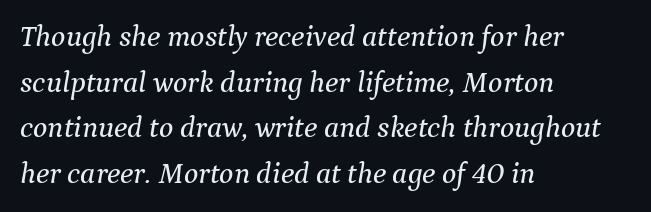
{"serif": "yes", "italic": "yes", "lean": "right", "slant_degrees": 9, "width": "normal", "stroke_contrast": "medium", "x_height": "medium", "monospaced": "no", "underline": "no", "align": "left", "line_spacing": "normal", "line_spacing_ratio": 1.52, "letter_spacing": "normal", "letter_spacing_em": 0.0, "glyph_px": 30}
